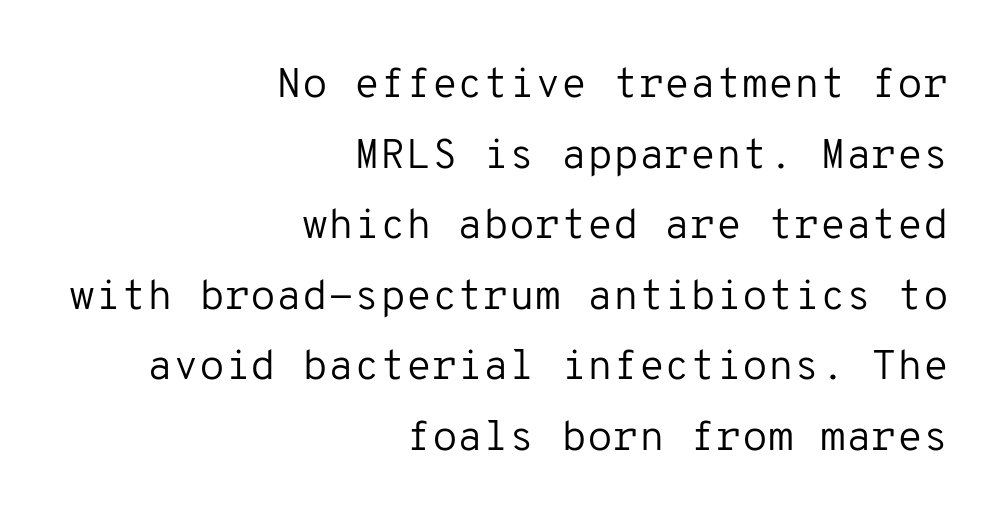
Q: Is the text bold? A: No.
Q: Is the text italic (slanted)? A: No, it is upright.
Q: Is the typeface a serif or a sans-serif typeface? A: Sans-serif.
Q: Is the text underlined? A: No.
Q: How is the paragraph aligned? A: Right-aligned.
Q: Is the spacing between letters normal or unusually wide? A: Normal.
Q: Is the spacing between lines tight, normal or loose? A: Normal.
Q: Width (condensed, normal, or wide)? A: Normal.
Q: Stroke contrast? A: Low.
Q: x-height? A: Medium.
Q: Monospaced? A: Yes.
